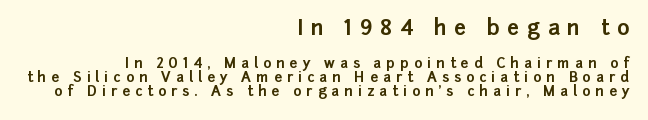
This is heavy type, rendered in bold. The strip under each line holds only bare page. Does the leading feel generous? Not at all — it's pinched. Visually the block forms a straight wall on the right and a jagged coastline on the left. The passage shown has open, widely tracked lettering throughout.
